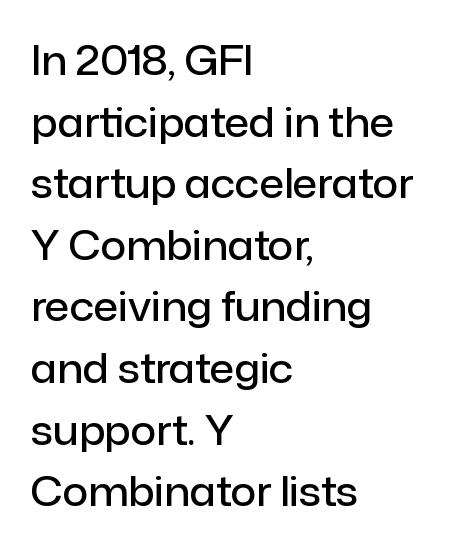
{"serif": "no", "italic": "no", "bold": "semi", "weight": "semibold", "width": "normal", "stroke_contrast": "low", "x_height": "medium", "monospaced": "no", "underline": "no", "align": "left", "line_spacing": "normal", "line_spacing_ratio": 1.54, "letter_spacing": "normal", "letter_spacing_em": 0.0, "glyph_px": 40}
